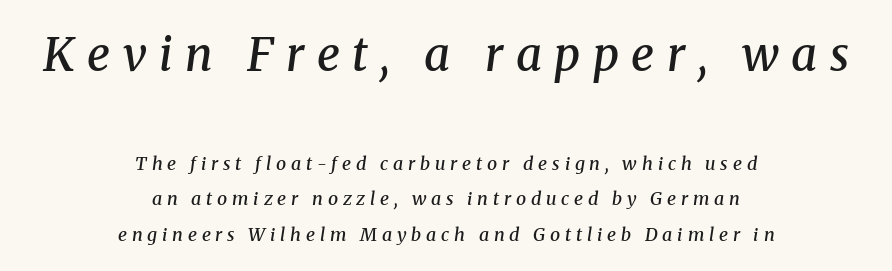
The upper block of text is set noticeably larger than the block beneath it. Do the characters align in a grid? No, the font is proportional. The passage shown stacks its lines with a broad gap. The face used here has a pronounced slope to its letters. Note: serifs present on the glyphs. Slightly chunky letters — semibold, I'd say, not full bold.
